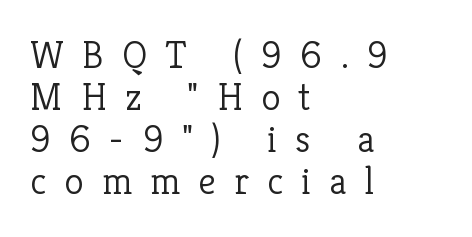
{"serif": "yes", "italic": "no", "bold": "no", "weight": "light", "width": "normal", "stroke_contrast": "low", "x_height": "medium", "monospaced": "no", "underline": "no", "align": "left", "line_spacing": "tight", "line_spacing_ratio": 1.08, "letter_spacing": "wide", "letter_spacing_em": 0.47, "glyph_px": 39}
